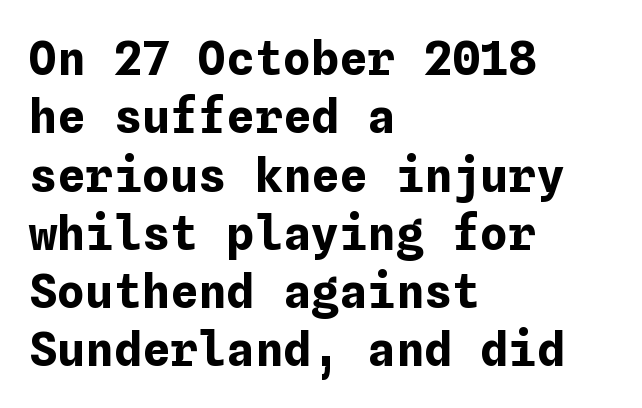
The lettering stays uniformly vertical, giving the passage a roman look. Rule under the text: the space is simply empty. Is the letter spacing exaggerated? No — it looks like the ordinary default. The letters are bold, with thick, heavy strokes. Teacher's note: observe the even left margin — that is flush-left alignment.
